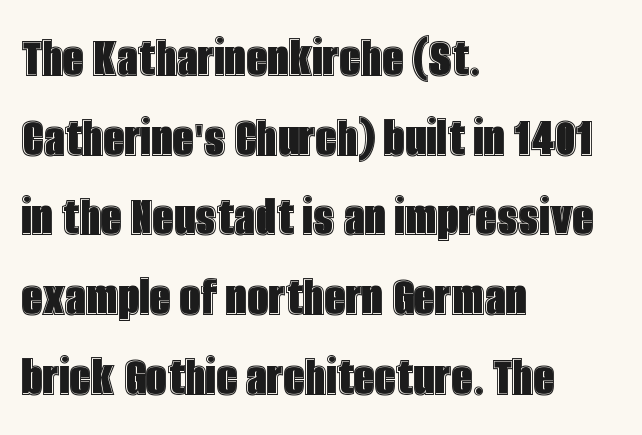
The image shows 59 px condensed type, upright; set left-aligned, normal line spacing (1.35x), normal letter spacing, not underlined; a large x-height.
